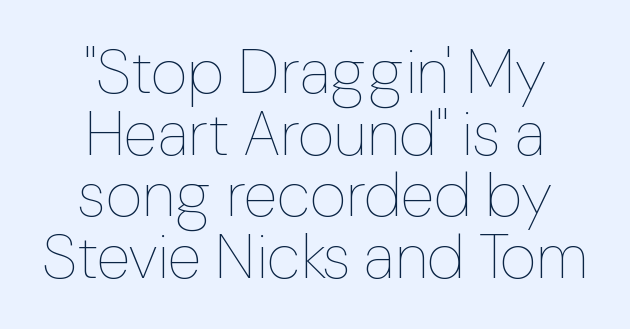
Q: Is the text bold? A: No.
Q: Is the text italic (slanted)? A: No, it is upright.
Q: Is the text underlined? A: No.
Q: How is the paragraph aligned? A: Centered.
Q: Is the spacing between letters normal or unusually wide? A: Normal.
Q: Is the spacing between lines tight, normal or loose? A: Tight.
Q: Width (condensed, normal, or wide)? A: Normal.
Q: Stroke contrast? A: Low.
Q: x-height? A: Medium.
Q: Monospaced? A: No.
